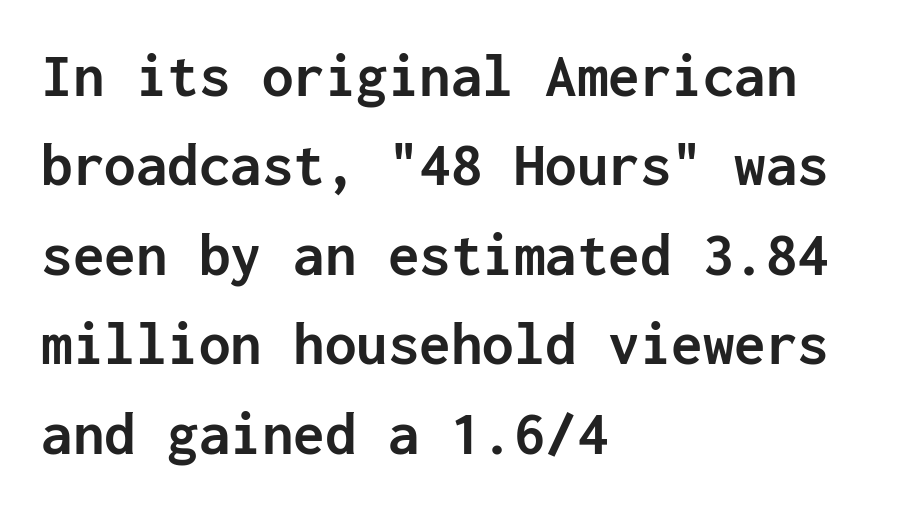
Q: Is the text bold? A: Yes.
Q: Is the text italic (slanted)? A: No, it is upright.
Q: Is the typeface a serif or a sans-serif typeface? A: Sans-serif.
Q: Is the text underlined? A: No.
Q: How is the paragraph aligned? A: Left-aligned.
Q: Is the spacing between letters normal or unusually wide? A: Normal.
Q: Is the spacing between lines tight, normal or loose? A: Normal.
Q: Width (condensed, normal, or wide)? A: Normal.
Q: Stroke contrast? A: Low.
Q: x-height? A: Medium.
Q: Monospaced? A: Yes.
